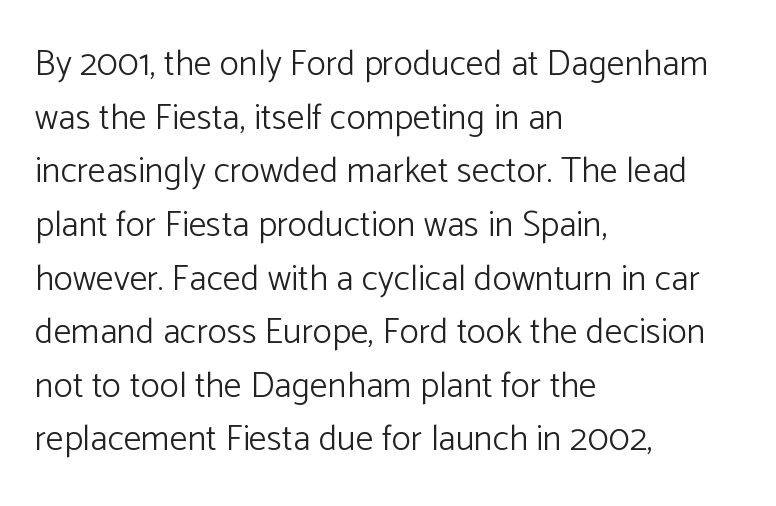
Q: Is the text bold? A: No.
Q: Is the text italic (slanted)? A: No, it is upright.
Q: Is the typeface a serif or a sans-serif typeface? A: Sans-serif.
Q: Is the text underlined? A: No.
Q: How is the paragraph aligned? A: Left-aligned.
Q: Is the spacing between letters normal or unusually wide? A: Normal.
Q: Is the spacing between lines tight, normal or loose? A: Normal.
Q: Width (condensed, normal, or wide)? A: Normal.
Q: Stroke contrast? A: Low.
Q: x-height? A: Medium.
Q: Monospaced? A: No.
